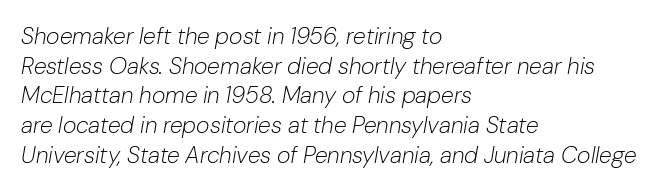
{"italic": "yes", "lean": "right", "slant_degrees": 10, "bold": "no", "underline": "no", "align": "left", "line_spacing": "normal", "line_spacing_ratio": 1.29, "letter_spacing": "normal", "letter_spacing_em": 0.0, "glyph_px": 23}
